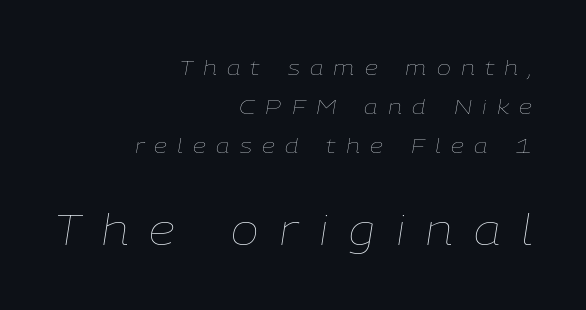
The image shows 42 px thin type, italic (leaning right); set right-aligned, line spacing 1.85x, unusually wide letter spacing (+0.49 em), not underlined; the second (bottom) block is 2.0x larger; low stroke contrast and a medium x-height.
